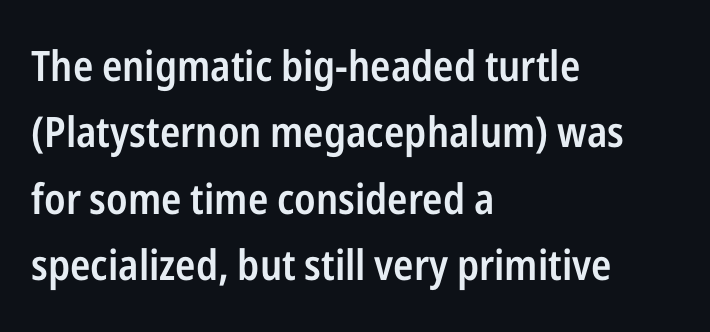
Think of a printed novel: that variable character pitch is what you see here. Horizontal bands of white between lines are of average thickness. Bare-footed words on every line. In CSS terms this would be text-align: left. The passage shown is typeset with a sans-serif family. The passage shown has conventional tracking throughout.
